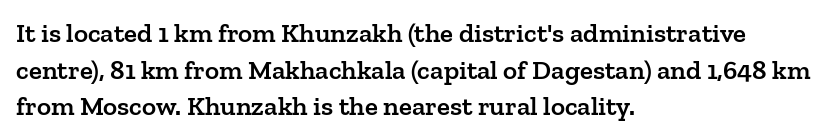
Successive baselines arrive at the customary interval. Nothing unusual about the tracking: characters are spaced as the font intends. Clear beneath every line of the passage. The lettering stays uniformly vertical, giving the passage a roman look. A somewhat darkened texture: the type is semibold rather than bold. Left-aligned paragraph, ragged on the right.
